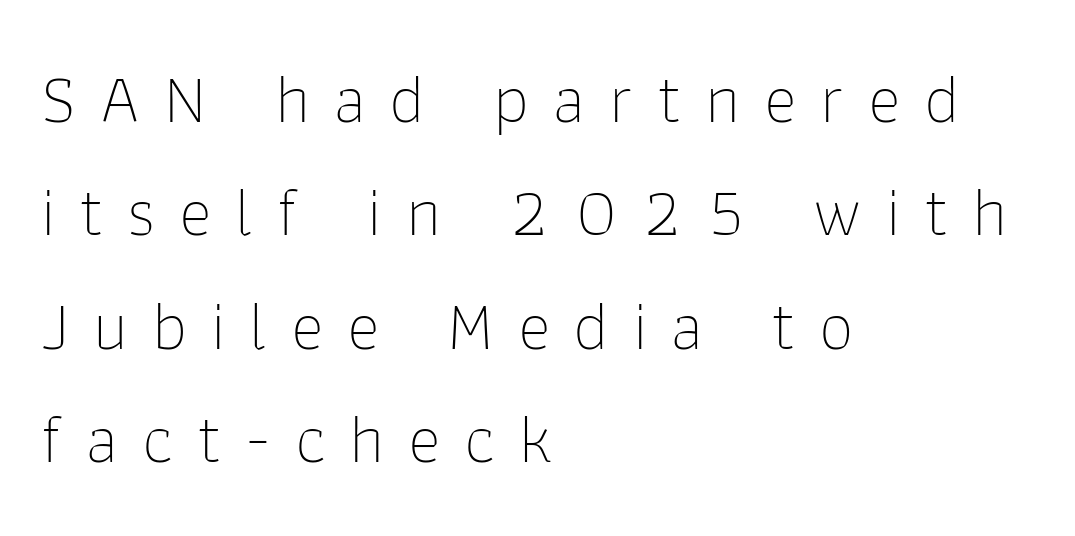
The image shows 70 px thin sans-serif type, upright; set left-aligned, normal line spacing (1.62x), unusually wide letter spacing (+0.34 em), not underlined; low stroke contrast and a medium x-height.
